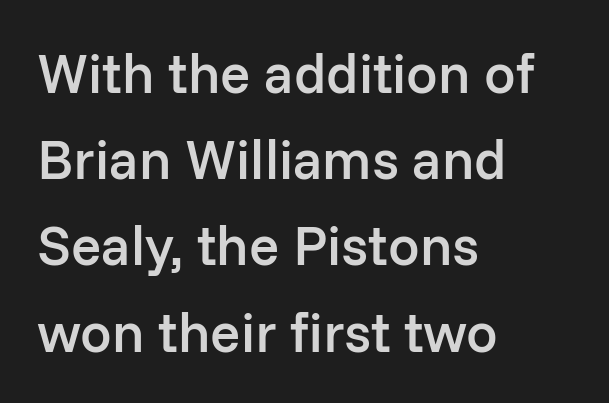
The lines in this sample share a left origin and differ only in where they stop. What kind of face is this? One without serifs — a sans. These words are printed semibold, heavier than regular yet not bold. Style check: upright. A typesetter would call this proportional, since set widths differ per character. Spacing between characters is what you'd get straight out of the box.
